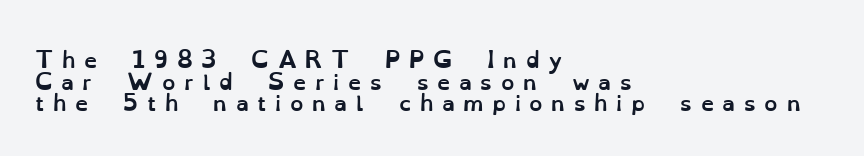
Q: Is the text bold? A: Yes.
Q: Is the text italic (slanted)? A: No, it is upright.
Q: Is the text underlined? A: No.
Q: How is the paragraph aligned? A: Left-aligned.
Q: Is the spacing between letters normal or unusually wide? A: Unusually wide.
Q: Is the spacing between lines tight, normal or loose? A: Tight.
